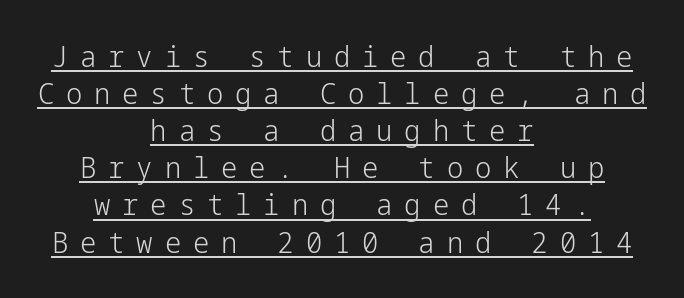
Q: Is the text bold? A: No.
Q: Is the text italic (slanted)? A: No, it is upright.
Q: Is the typeface a serif or a sans-serif typeface? A: Sans-serif.
Q: Is the text underlined? A: Yes.
Q: How is the paragraph aligned? A: Centered.
Q: Is the spacing between letters normal or unusually wide? A: Unusually wide.
Q: Is the spacing between lines tight, normal or loose? A: Normal.
Q: Width (condensed, normal, or wide)? A: Normal.
Q: Stroke contrast? A: Low.
Q: x-height? A: Medium.
